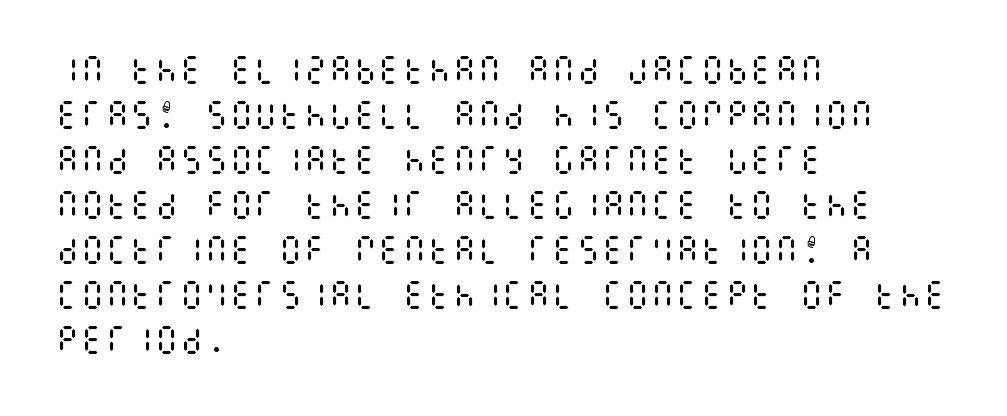
Q: Is the text bold? A: No.
Q: Is the text italic (slanted)? A: No, it is upright.
Q: Is the text underlined? A: No.
Q: How is the paragraph aligned? A: Left-aligned.
Q: Is the spacing between letters normal or unusually wide? A: Normal.
Q: Is the spacing between lines tight, normal or loose? A: Normal.
Q: Width (condensed, normal, or wide)? A: Condensed.
Q: Stroke contrast? A: Medium.
Q: x-height? A: Large.
